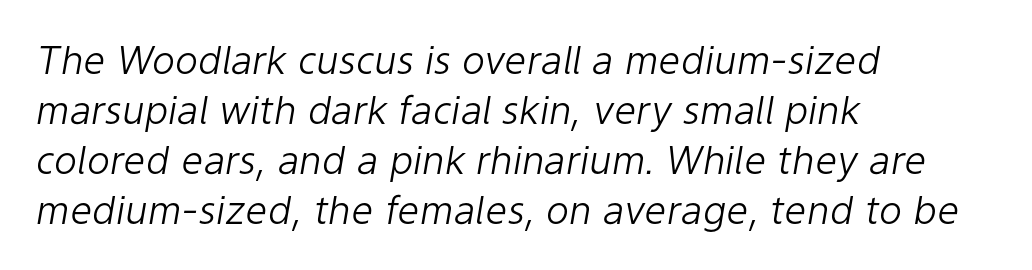
The baseline area is clear. Here the designer chose a conventional face with non-uniform glyph widths. Weight class: somewhere from thin through regular. A typesetter would mark this as italic. Teacher's note: observe the even left margin — that is flush-left alignment.
